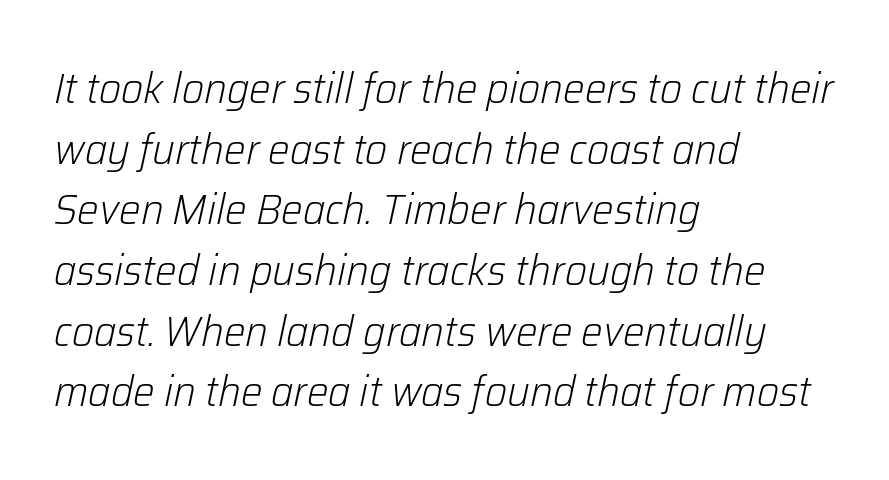
{"italic": "yes", "lean": "right", "slant_degrees": 12, "bold": "no", "weight": "light", "width": "normal", "stroke_contrast": "low", "x_height": "medium", "monospaced": "no", "underline": "no", "align": "left", "line_spacing": "normal", "line_spacing_ratio": 1.41, "letter_spacing": "normal", "letter_spacing_em": 0.0, "glyph_px": 43}
